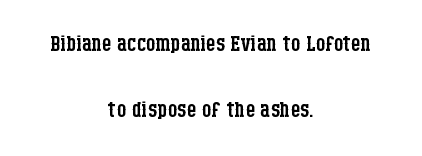
Rendered with straight, roman letterforms. Horizontal alignment here is central, giving a formal, balanced look. A bare baseline throughout the passage. Think of a printed novel: that variable character pitch is what you see here.
